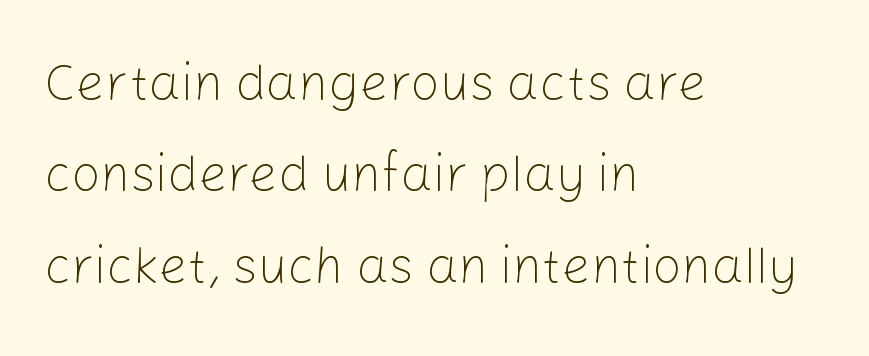
{"serif": "no", "italic": "no", "bold": "no", "weight": "light", "width": "normal", "stroke_contrast": "low", "x_height": "medium", "monospaced": "no", "underline": "no", "align": "left", "line_spacing_ratio": 1.79, "letter_spacing": "normal", "letter_spacing_em": 0.0, "glyph_px": 51}
